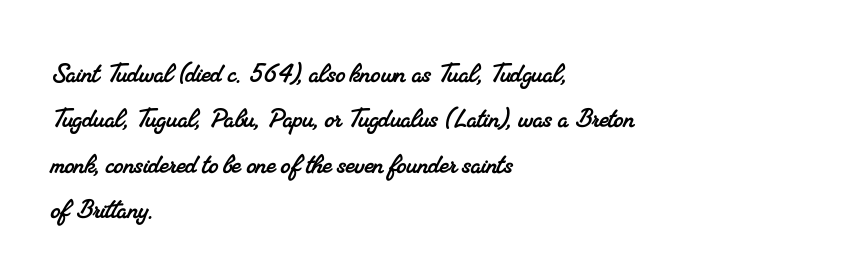
The image shows 31 px serif type; set left-aligned, normal line spacing (1.46x), normal letter spacing, not underlined; medium stroke contrast and a small x-height.
